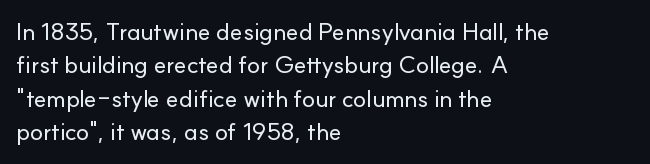
Q: Is the text italic (slanted)? A: No, it is upright.
Q: Is the text underlined? A: No.
Q: How is the paragraph aligned? A: Left-aligned.
Q: Is the spacing between letters normal or unusually wide? A: Normal.
Q: Is the spacing between lines tight, normal or loose? A: Normal.
